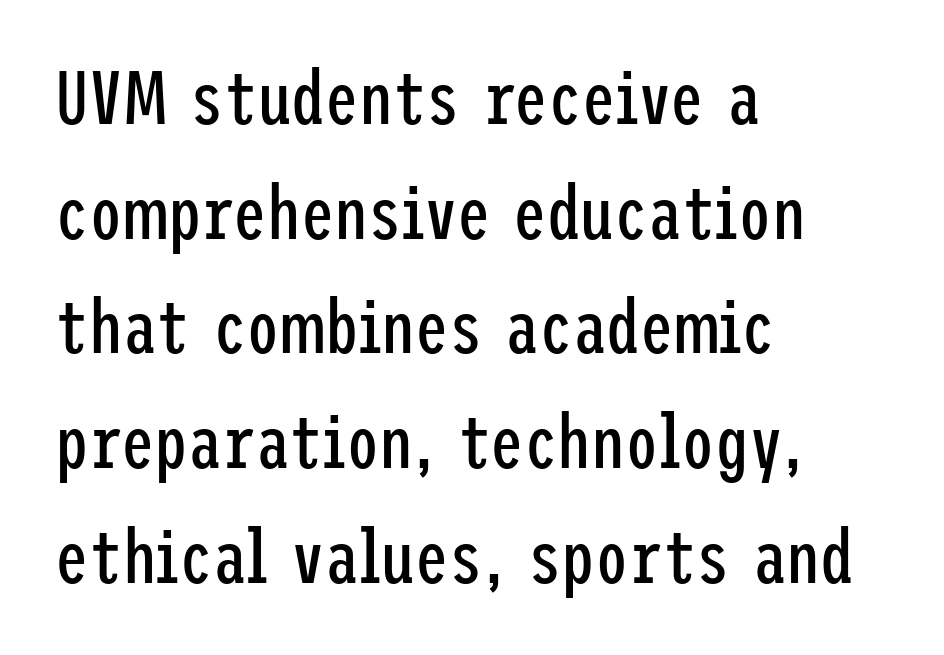
The passage shown is not underscored anywhere. Ordinary non-slanted type is in use. Does the leading feel generous? No, just average. A classic flush-left, rag-right setting is used for this passage. The cut favours lightness, reaching ordinary text weight at its darkest.
